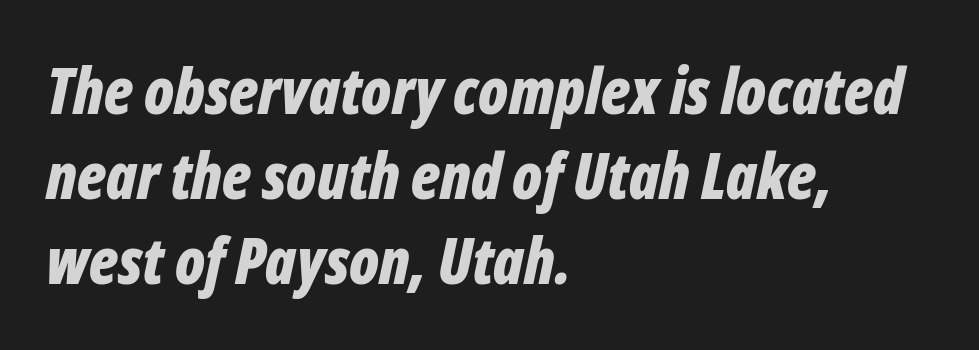
Q: Is the text bold? A: Yes.
Q: Is the text italic (slanted)? A: Yes, it leans right by about 12 degrees.
Q: Is the text underlined? A: No.
Q: How is the paragraph aligned? A: Left-aligned.
Q: Is the spacing between letters normal or unusually wide? A: Normal.
Q: Is the spacing between lines tight, normal or loose? A: Normal.
Q: Width (condensed, normal, or wide)? A: Condensed.
Q: Stroke contrast? A: Low.
Q: x-height? A: Medium.
Q: Monospaced? A: No.
